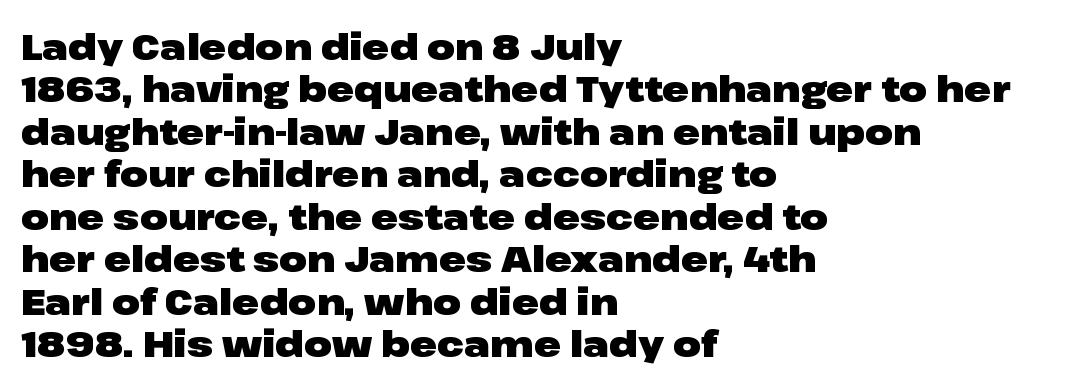
Each letter keeps its own natural width here, so spacing adapts to shape. Posture: straight, roman, zero tilt. Tracking value appears to be zero — textbook default spacing. The setting favours the left margin, as ordinary paragraphs usually do. Notice how thick the strokes are: this is what a full bold looks like. I'd call this a sans setting — the letters go barefoot.
